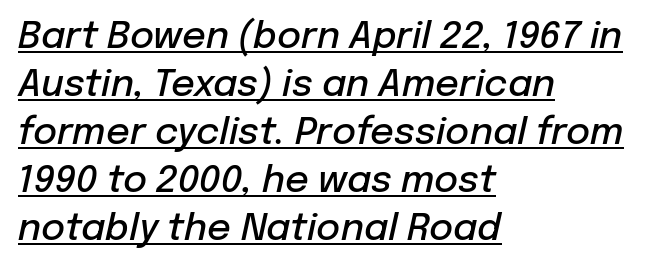
Emphasis by weight is partial: semibold. Rendered with sloped, italic letterforms. Observe the ordinary spacing: letters are neighbours, not strangers. This sample is left-justified, so line endings fall wherever the words run out. Is this a fixed-width face? No — the glyphs have proportional, varying widths. The leading is moderate, giving the passage an even texture.
